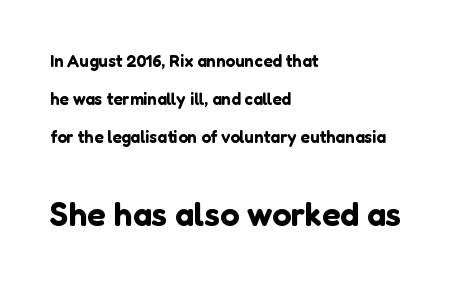
Q: Is the text italic (slanted)? A: No, it is upright.
Q: Is the typeface a serif or a sans-serif typeface? A: Sans-serif.
Q: Is the text underlined? A: No.
Q: How is the paragraph aligned? A: Left-aligned.
Q: Is the spacing between letters normal or unusually wide? A: Normal.
Q: Is the spacing between lines tight, normal or loose? A: Loose.
Q: Which block of text is set in a larger size, the first (top) or the second (bottom)? A: The second (bottom) one.
Q: Width (condensed, normal, or wide)? A: Normal.
Q: Stroke contrast? A: Low.
Q: x-height? A: Medium.
Q: Monospaced? A: No.
